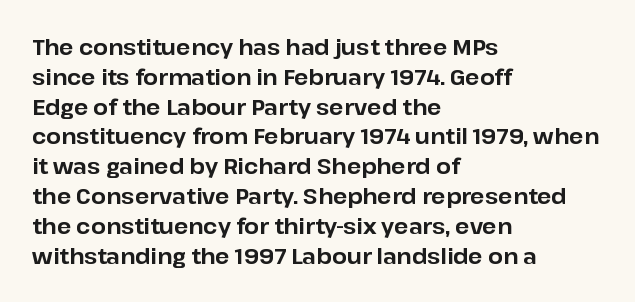
Q: Is the text bold? A: Yes.
Q: Is the text italic (slanted)? A: No, it is upright.
Q: Is the text underlined? A: No.
Q: How is the paragraph aligned? A: Left-aligned.
Q: Is the spacing between letters normal or unusually wide? A: Normal.
Q: Is the spacing between lines tight, normal or loose? A: Normal.
